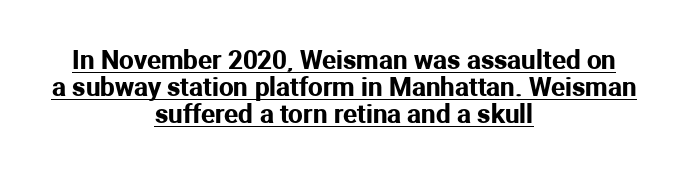
Tightly led — the rows are bunched. The lettering holds an erect, upright posture throughout. Characters follow at the spacing the type designer built in. Underline: present.
